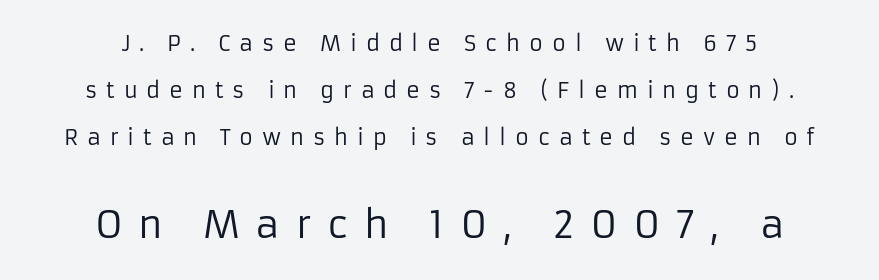
The image shows 37 px regular-weight sans-serif type, upright; set centered, loose line spacing (2.25x), unusually wide letter spacing (+0.42 em), not underlined; the second (bottom) block is 1.76x larger; low stroke contrast and a medium x-height.
